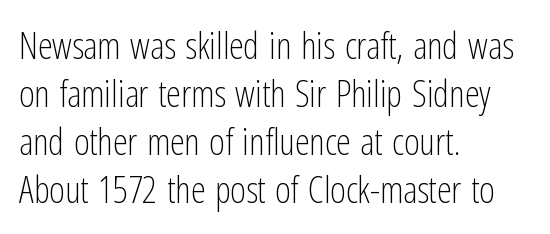
Q: Is the text bold? A: No.
Q: Is the text italic (slanted)? A: No, it is upright.
Q: Is the typeface a serif or a sans-serif typeface? A: Sans-serif.
Q: Is the text underlined? A: No.
Q: How is the paragraph aligned? A: Left-aligned.
Q: Is the spacing between letters normal or unusually wide? A: Normal.
Q: Is the spacing between lines tight, normal or loose? A: Normal.
Q: Width (condensed, normal, or wide)? A: Condensed.
Q: Stroke contrast? A: Low.
Q: x-height? A: Medium.
Q: Monospaced? A: No.
